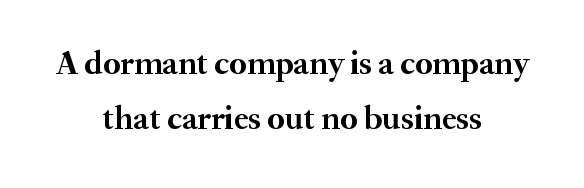
The image shows 33 px semibold serif type, upright; set centered, normal line spacing (1.67x), normal letter spacing, not underlined; medium stroke contrast and a small x-height.
